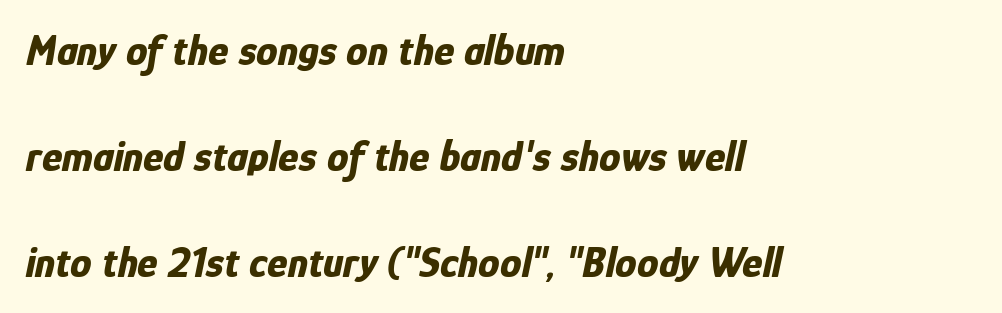
The image shows 43 px bold, condensed type, italic (leaning right); set left-aligned, loose line spacing (2.46x), normal letter spacing, not underlined; low stroke contrast and a medium x-height.
